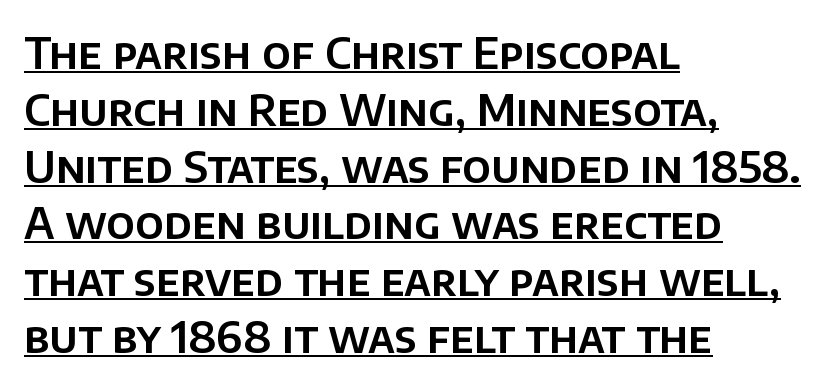
Q: Is the text italic (slanted)? A: No, it is upright.
Q: Is the typeface a serif or a sans-serif typeface? A: Sans-serif.
Q: Is the text underlined? A: Yes.
Q: How is the paragraph aligned? A: Left-aligned.
Q: Is the spacing between letters normal or unusually wide? A: Normal.
Q: Is the spacing between lines tight, normal or loose? A: Normal.
Q: Width (condensed, normal, or wide)? A: Normal.
Q: Stroke contrast? A: Low.
Q: x-height? A: Large.
Q: Monospaced? A: No.
